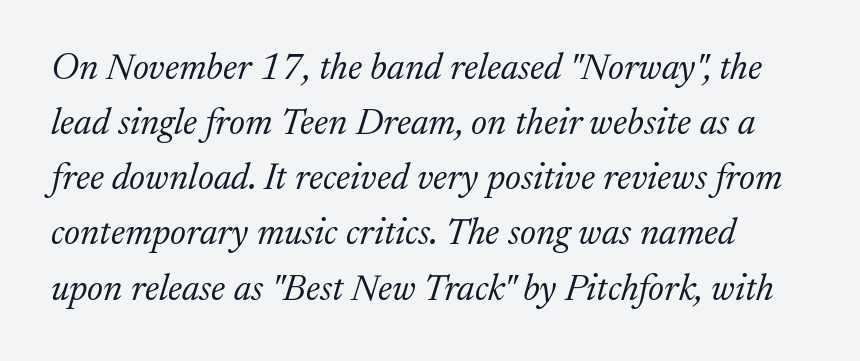
The image shows 37 px light serif type, italic (leaning right); set normal line spacing (1.49x), normal letter spacing, not underlined; medium stroke contrast and a medium x-height.
